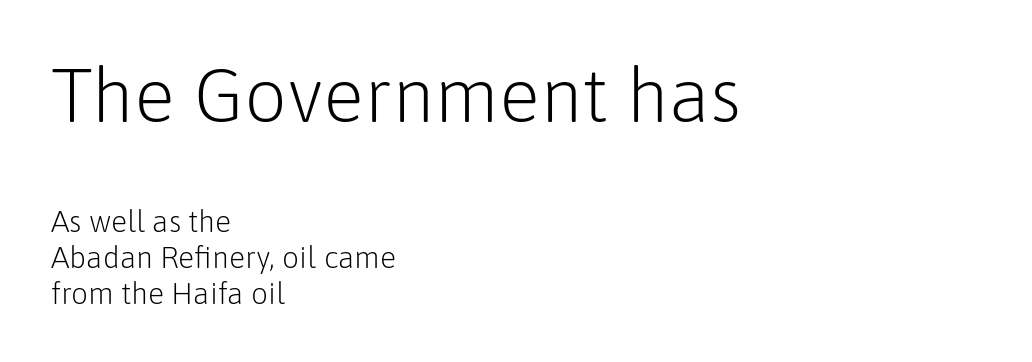
Alignment: flush left. The area under the type is left untouched. The emphasis by scale lands on block number one, above. The letters look calm and open, with moderate or lighter stems. The letters carry no serifs — their stems end cleanly without finishing strokes.
